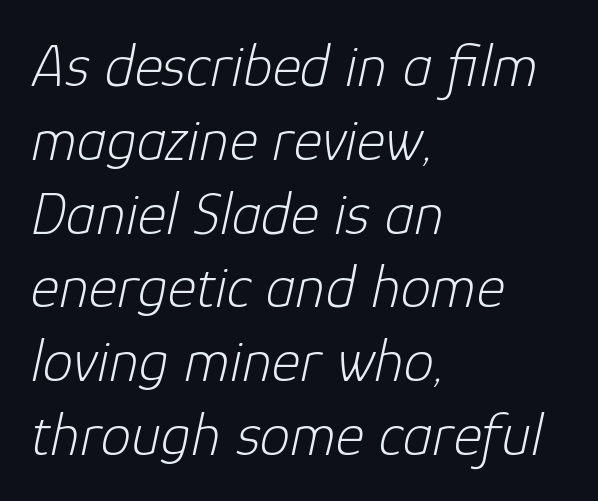
The image shows 61 px light type, italic (leaning right); set left-aligned, line spacing 1.21x, normal letter spacing, not underlined; low stroke contrast and a medium x-height.
